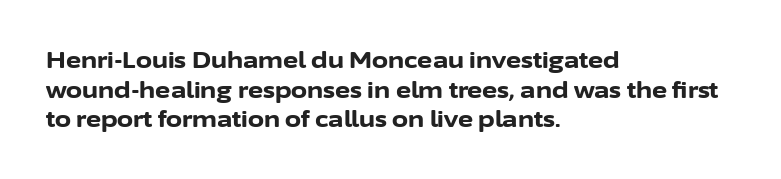
Is there any slant? The stems are plumb. Nothing unusual about the tracking: characters are spaced as the font intends. These words are printed bold, with thick strokes throughout. Evenly set lines give the paragraph a standard silhouette.
